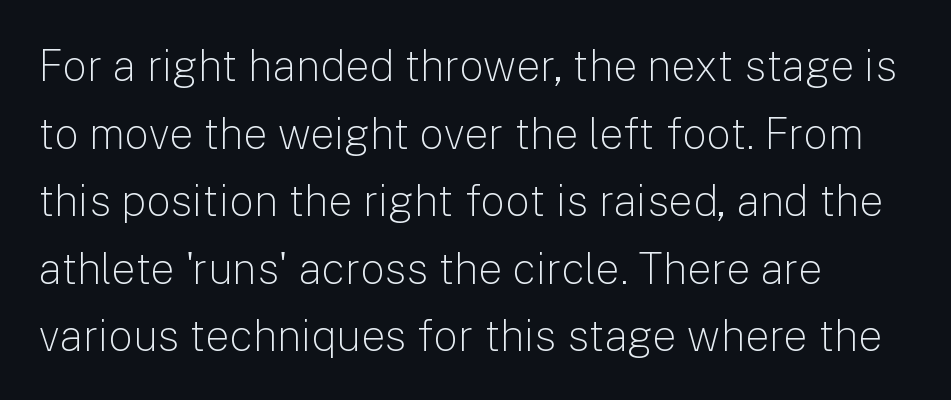
A light-to-regular cut is what we see here. Each new line begins a customary step beneath the previous one. No italicization has been applied; the sample stays upright. Leftover space on each line is placed entirely after the last word. The font family rendered here belongs to the sans-serif group.
